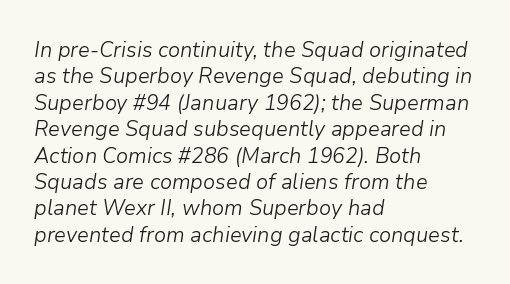
Q: Is the text bold? A: No.
Q: Is the text italic (slanted)? A: Yes, it leans right by about 9 degrees.
Q: Is the text underlined? A: No.
Q: How is the paragraph aligned? A: Left-aligned.
Q: Is the spacing between letters normal or unusually wide? A: Normal.
